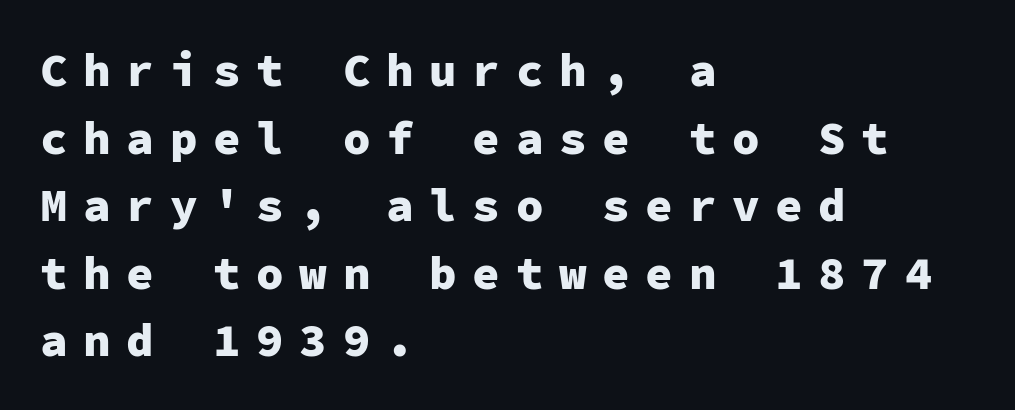
{"serif": "no", "italic": "no", "bold": "yes", "weight": "heavy", "width": "normal", "stroke_contrast": "low", "x_height": "medium", "monospaced": "yes", "underline": "no", "align": "left", "line_spacing": "normal", "line_spacing_ratio": 1.47, "letter_spacing": "wide", "letter_spacing_em": 0.34, "glyph_px": 46}
